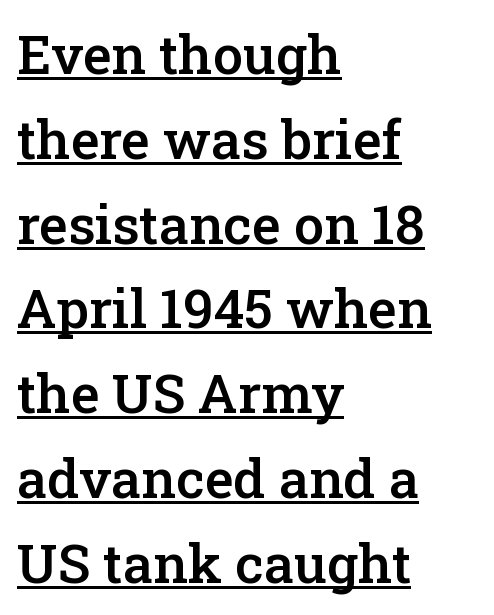
Q: Is the text bold? A: Semi-bold.
Q: Is the text italic (slanted)? A: No, it is upright.
Q: Is the typeface a serif or a sans-serif typeface? A: Serif.
Q: Is the text underlined? A: Yes.
Q: How is the paragraph aligned? A: Left-aligned.
Q: Is the spacing between letters normal or unusually wide? A: Normal.
Q: Is the spacing between lines tight, normal or loose? A: Normal.
Q: Width (condensed, normal, or wide)? A: Normal.
Q: Stroke contrast? A: Low.
Q: x-height? A: Medium.
Q: Monospaced? A: No.
